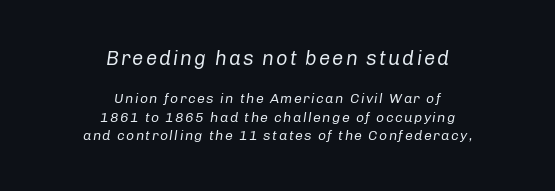
Q: Is the text bold? A: No.
Q: Is the text italic (slanted)? A: Yes, it leans right by about 8 degrees.
Q: Is the text underlined? A: No.
Q: How is the paragraph aligned? A: Centered.
Q: Is the spacing between lines tight, normal or loose? A: Normal.
Q: Which block of text is set in a larger size, the first (top) or the second (bottom)? A: The first (top) one.
